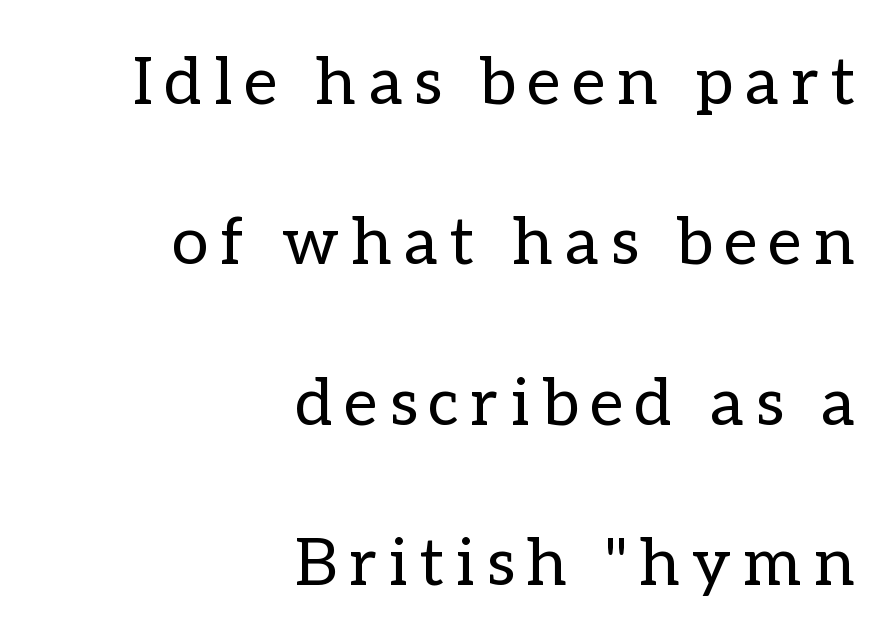
{"italic": "no", "bold": "no", "weight": "regular", "width": "normal", "stroke_contrast": "low", "x_height": "medium", "monospaced": "no", "underline": "no", "align": "right", "line_spacing": "loose", "line_spacing_ratio": 2.43, "glyph_px": 66}
